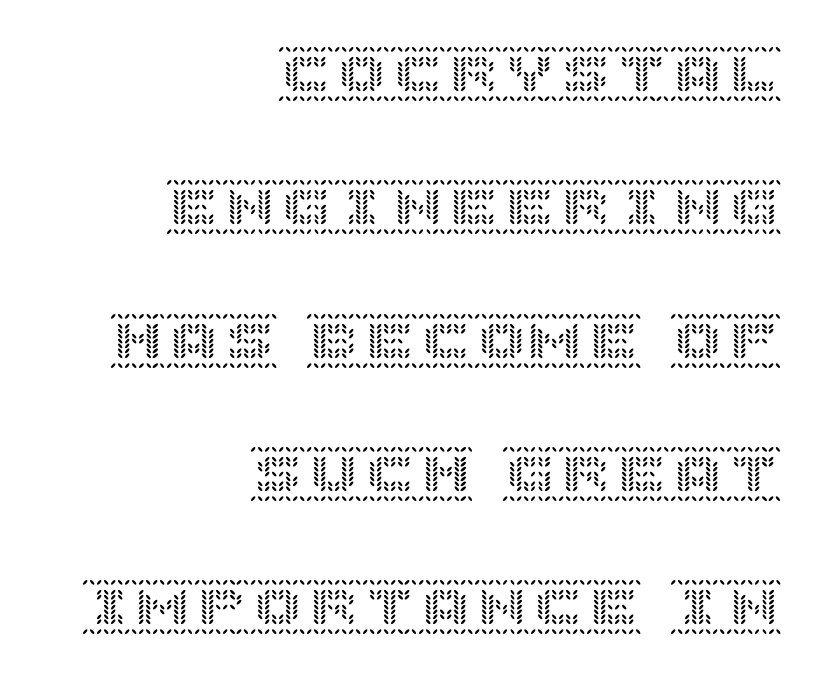
The image shows 56 px text type, upright; set right-aligned, loose line spacing (2.38x), normal letter spacing, not underlined; a large x-height.
